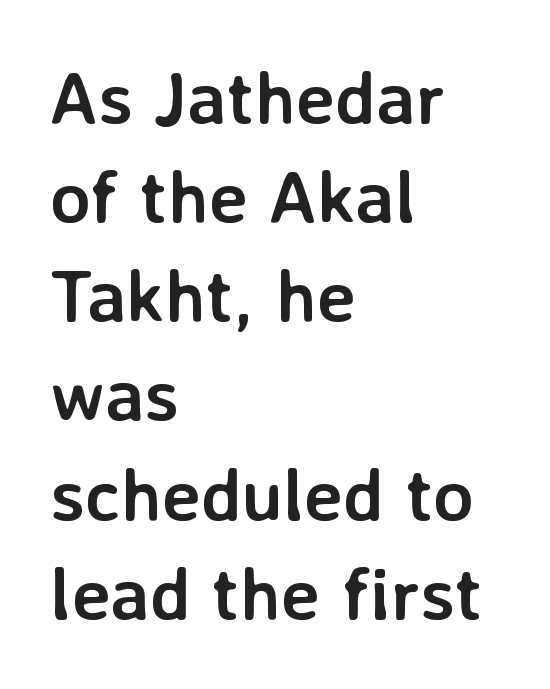
The image shows 74 px semibold sans-serif type, upright; set left-aligned, normal line spacing (1.34x), normal letter spacing, not underlined; low stroke contrast and a medium x-height.
